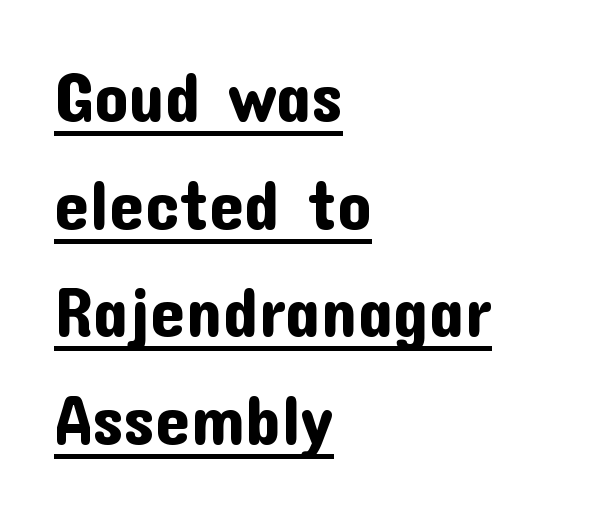
{"serif": "no", "italic": "no", "width": "normal", "stroke_contrast": "low", "x_height": "medium", "monospaced": "no", "underline": "yes", "align": "left", "line_spacing": "normal", "line_spacing_ratio": 1.56, "letter_spacing": "normal", "letter_spacing_em": 0.0, "glyph_px": 69}
